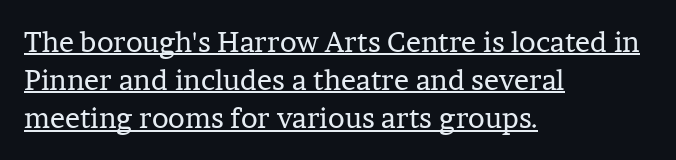
{"serif": "yes", "italic": "no", "bold": "no", "weight": "regular", "width": "normal", "stroke_contrast": "low", "x_height": "medium", "monospaced": "no", "underline": "yes", "align": "left", "line_spacing": "normal", "line_spacing_ratio": 1.36, "letter_spacing": "normal", "letter_spacing_em": 0.0, "glyph_px": 28}
